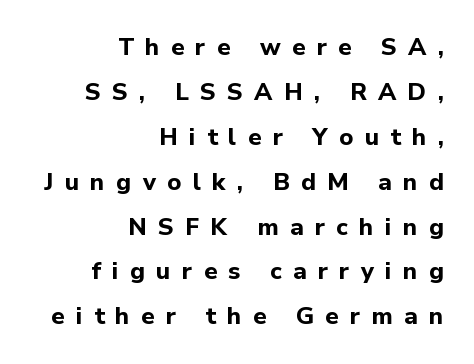
{"italic": "no", "bold": "yes", "underline": "no", "align": "right", "line_spacing_ratio": 1.87, "letter_spacing": "wide", "letter_spacing_em": 0.47, "glyph_px": 24}
